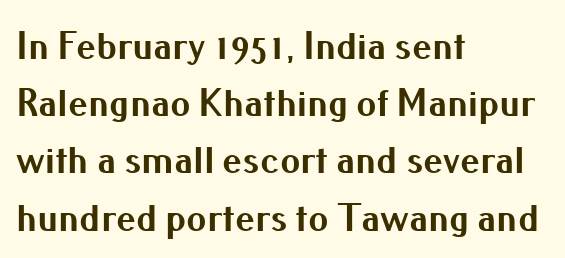
{"serif": "no", "italic": "no", "bold": "yes", "weight": "bold", "width": "normal", "stroke_contrast": "medium", "x_height": "small", "monospaced": "no", "underline": "no", "align": "left", "line_spacing": "normal", "line_spacing_ratio": 1.43, "letter_spacing": "normal", "letter_spacing_em": 0.0, "glyph_px": 40}
